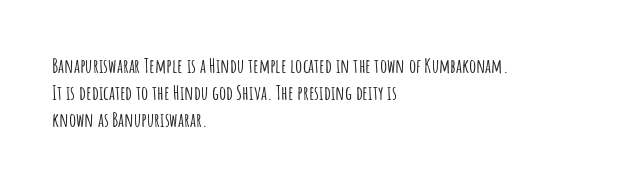
{"italic": "no", "underline": "no", "align": "left", "line_spacing": "normal", "line_spacing_ratio": 1.35, "letter_spacing": "normal", "letter_spacing_em": 0.0, "glyph_px": 20}
